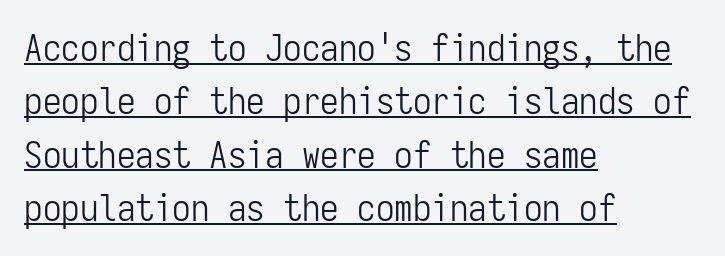
{"serif": "no", "italic": "no", "bold": "no", "weight": "light", "width": "condensed", "stroke_contrast": "low", "x_height": "medium", "monospaced": "yes", "underline": "yes", "align": "left", "line_spacing": "normal", "line_spacing_ratio": 1.44, "letter_spacing": "normal", "letter_spacing_em": 0.0, "glyph_px": 37}
